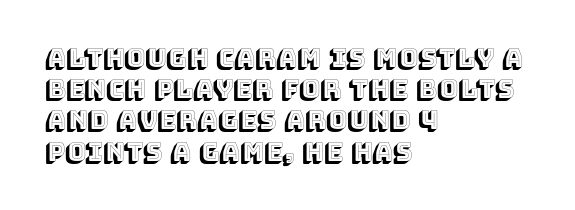
The image shows 25 px text type, upright; set left-aligned, normal line spacing (1.25x), normal letter spacing, not underlined.
